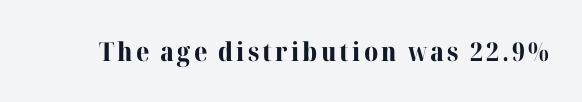
Q: Is the text bold? A: Yes.
Q: Is the text italic (slanted)? A: No, it is upright.
Q: Is the text underlined? A: No.
